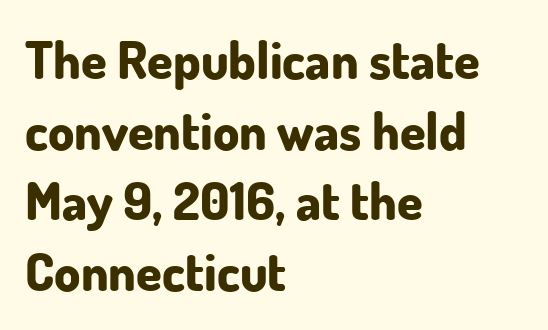
The image shows 52 px bold sans-serif type, upright; set left-aligned, normal line spacing (1.36x), normal letter spacing, not underlined; low stroke contrast and a small x-height.
